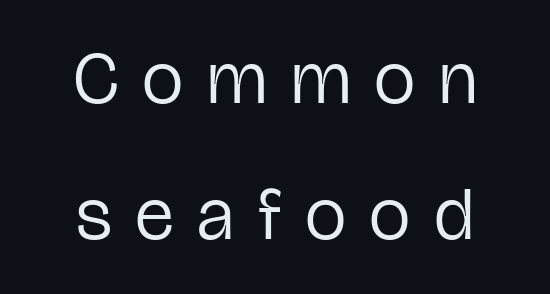
The image shows 74 px regular-weight, condensed sans-serif type, upright; set centered, line spacing 1.84x, unusually wide letter spacing (+0.32 em), not underlined; low stroke contrast and a medium x-height.
